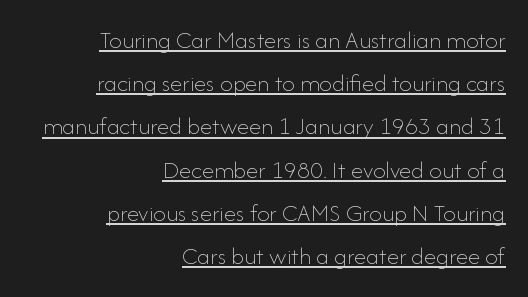
Every row of glyphs terminates at an identical x-position on the right. Does a line run under the words? Yes, clearly. How are the letters spaced? Ordinarily, with no added tracking. The letters look calm and open, with moderate or lighter stems. Style check: upright.
